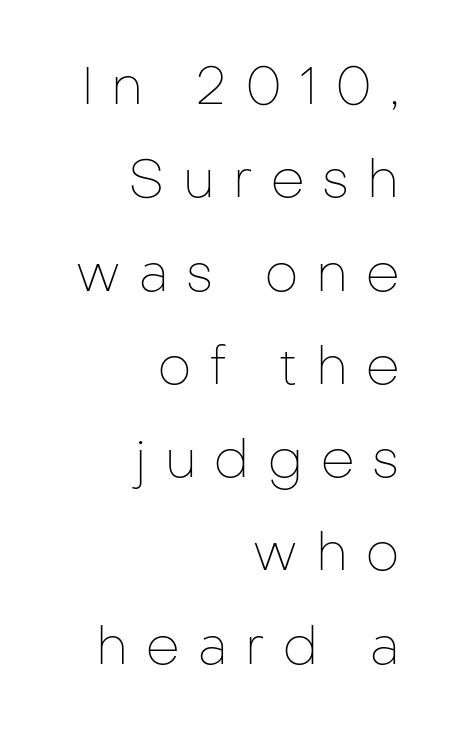
{"serif": "no", "italic": "no", "bold": "no", "weight": "thin", "width": "normal", "stroke_contrast": "low", "x_height": "medium", "monospaced": "no", "underline": "no", "align": "right", "line_spacing_ratio": 1.76, "letter_spacing": "wide", "letter_spacing_em": 0.34, "glyph_px": 53}
